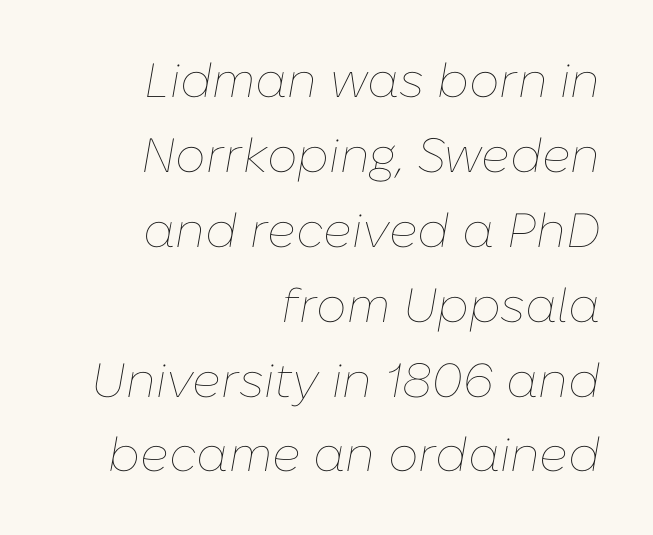
The image shows 48 px thin type, italic (leaning right); set right-aligned, normal line spacing (1.56x), normal letter spacing, not underlined; low stroke contrast and a medium x-height.
